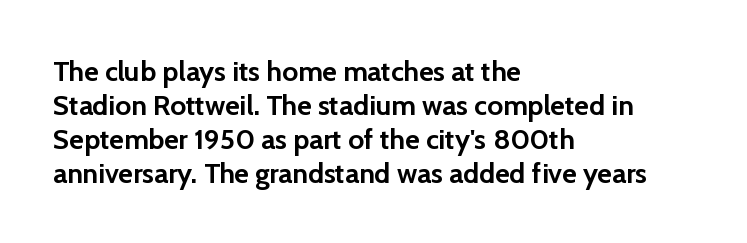
Quick note: not italic, upright. Typesetter's note: full bold, strokes at maximum text heaviness. This rendering uses left alignment, leaving the right contour irregular. Letter spacing: default.
